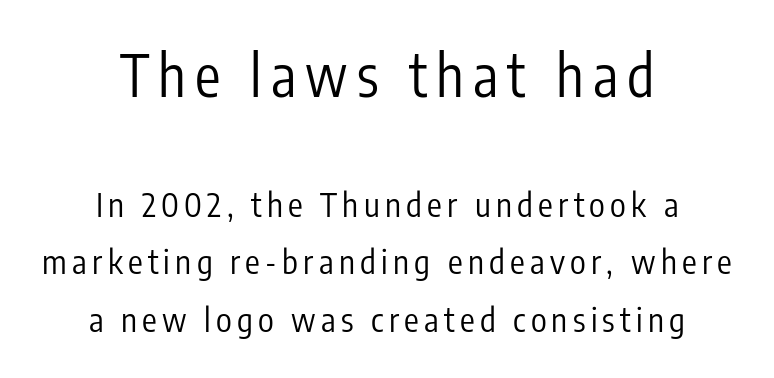
The image shows 57 px regular-weight, condensed sans-serif type, upright; set centered, line spacing 1.74x, not underlined; the first (top) block is 1.73x larger; low stroke contrast and a medium x-height.
